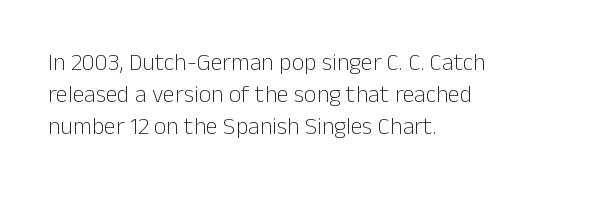
Q: Is the text bold? A: No.
Q: Is the text italic (slanted)? A: No, it is upright.
Q: Is the text underlined? A: No.
Q: How is the paragraph aligned? A: Left-aligned.
Q: Is the spacing between letters normal or unusually wide? A: Normal.
Q: Is the spacing between lines tight, normal or loose? A: Normal.
